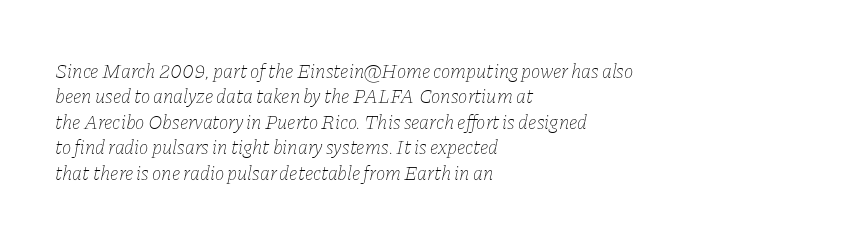
Q: Is the text bold? A: No.
Q: Is the text italic (slanted)? A: Yes, it leans right by about 11 degrees.
Q: Is the text underlined? A: No.
Q: How is the paragraph aligned? A: Left-aligned.
Q: Is the spacing between letters normal or unusually wide? A: Normal.
Q: Is the spacing between lines tight, normal or loose? A: Normal.
